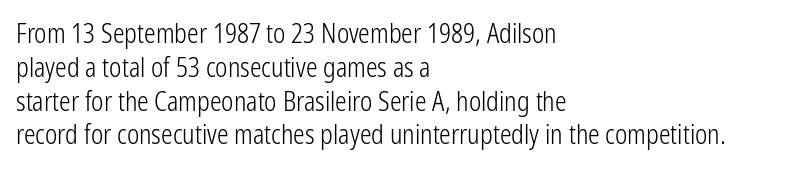
{"italic": "no", "bold": "no", "underline": "no", "align": "left", "line_spacing": "normal", "line_spacing_ratio": 1.3, "letter_spacing": "normal", "letter_spacing_em": 0.0, "glyph_px": 26}
